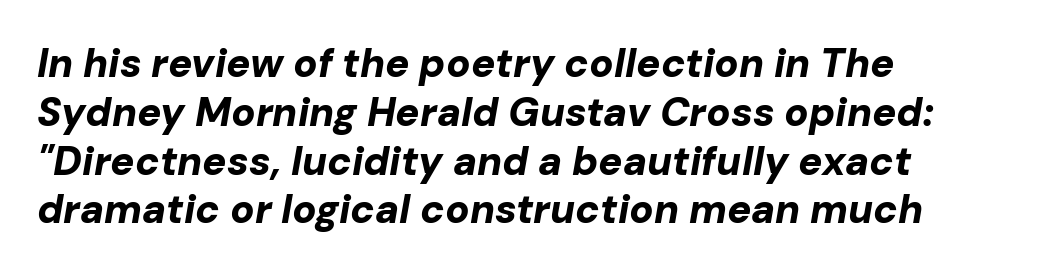
The image shows 40 px bold type, italic (leaning right); set left-aligned, line spacing 1.22x, normal letter spacing, not underlined; low stroke contrast and a medium x-height.
